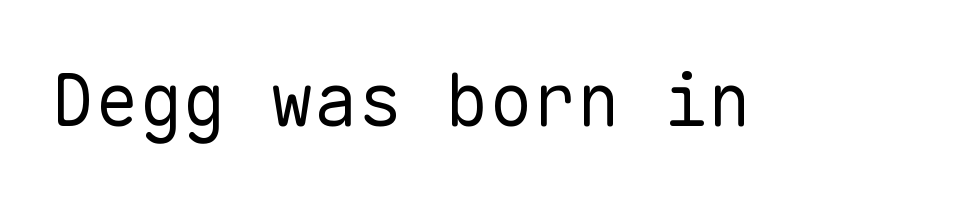
The image shows 73 px regular-weight sans-serif type, upright, monospaced; set normal letter spacing, not underlined; low stroke contrast and a medium x-height.
